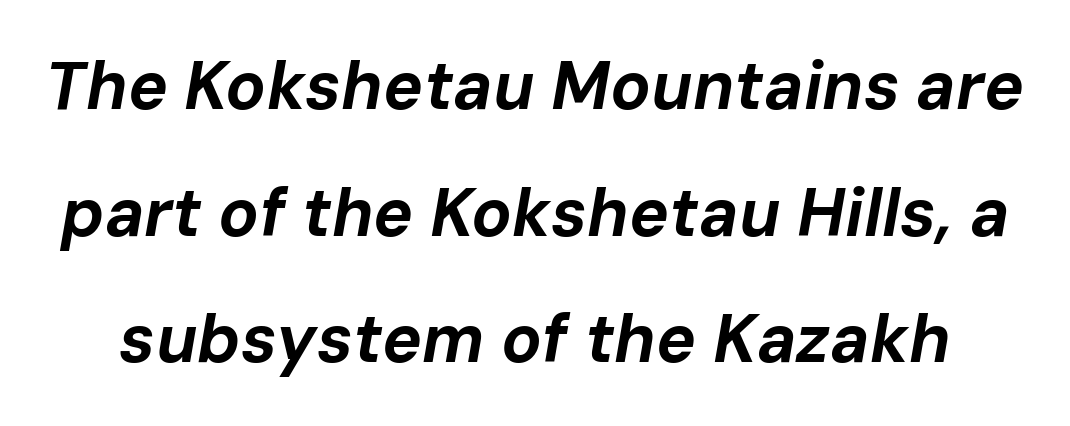
The image shows 67 px bold type, italic (leaning right); set line spacing 1.89x, normal letter spacing, not underlined; low stroke contrast and a medium x-height.
